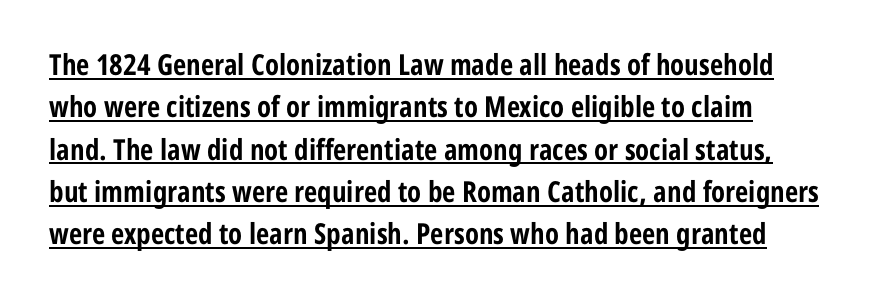
A rule runs beneath these lines of type. Vertical strokes here are truly vertical. Character widths vary here, with narrow letters taking less room than wide ones. Quick note: interline space is typical. Typesetter's note: full bold, strokes at maximum text heaviness. Tracking here is standard; glyphs follow each other at the usual distance.
